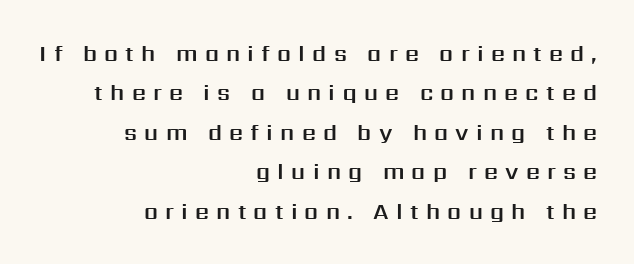
The image shows 22 px text type, upright; set right-aligned, line spacing 1.79x, unusually wide letter spacing (+0.33 em), not underlined.
